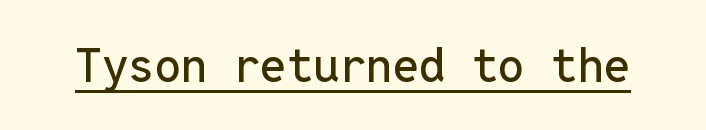
{"serif": "no", "italic": "no", "width": "normal", "stroke_contrast": "low", "x_height": "medium", "monospaced": "yes", "underline": "yes", "letter_spacing": "normal", "letter_spacing_em": 0.0, "glyph_px": 47}
